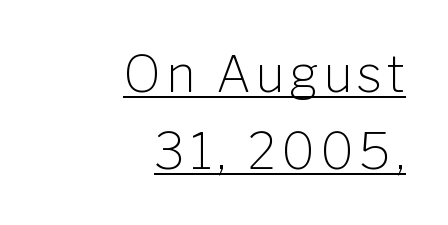
The image shows 50 px light sans-serif type, upright; set right-aligned, normal line spacing (1.54x), underlined; low stroke contrast and a medium x-height.
